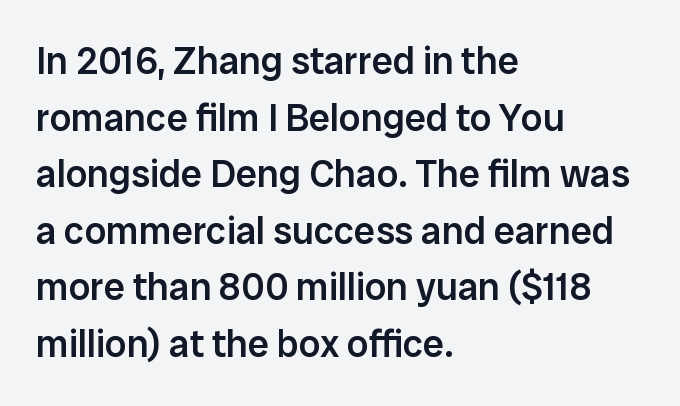
{"serif": "no", "italic": "no", "bold": "semi", "weight": "semibold", "width": "normal", "stroke_contrast": "low", "x_height": "medium", "monospaced": "no", "underline": "no", "align": "left", "line_spacing": "normal", "line_spacing_ratio": 1.49, "letter_spacing": "normal", "letter_spacing_em": 0.0, "glyph_px": 38}
